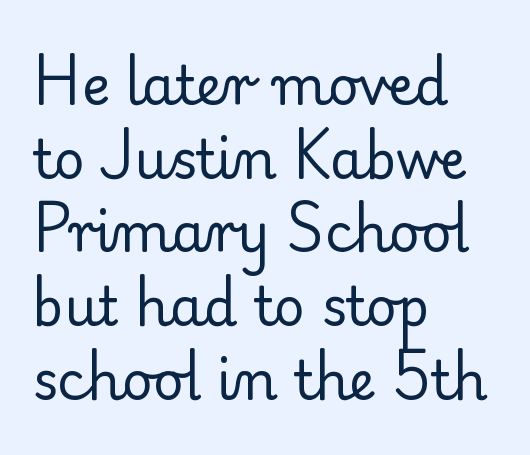
The image shows 53 px regular-weight serif type, upright; set left-aligned, normal line spacing (1.39x), normal letter spacing, not underlined; low stroke contrast and a small x-height.
